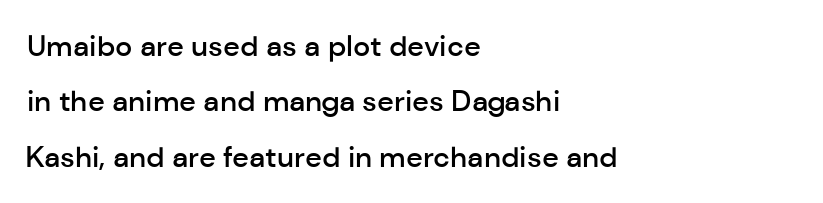
{"serif": "no", "italic": "no", "bold": "semi", "weight": "semibold", "width": "normal", "stroke_contrast": "low", "x_height": "medium", "monospaced": "no", "underline": "no", "align": "left", "line_spacing": "loose", "line_spacing_ratio": 1.91, "letter_spacing": "normal", "letter_spacing_em": 0.0, "glyph_px": 29}
